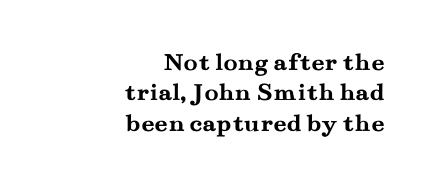
Q: Is the text bold? A: Yes.
Q: Is the text italic (slanted)? A: No, it is upright.
Q: Is the text underlined? A: No.
Q: How is the paragraph aligned? A: Right-aligned.
Q: Is the spacing between letters normal or unusually wide? A: Normal.
